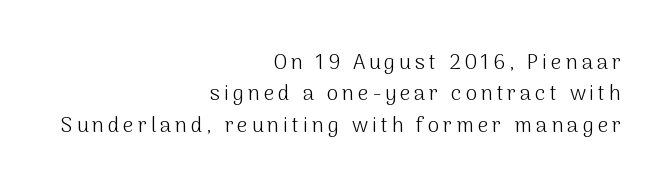
The image shows 21 px text type, upright; set right-aligned, normal line spacing (1.5x), not underlined.
